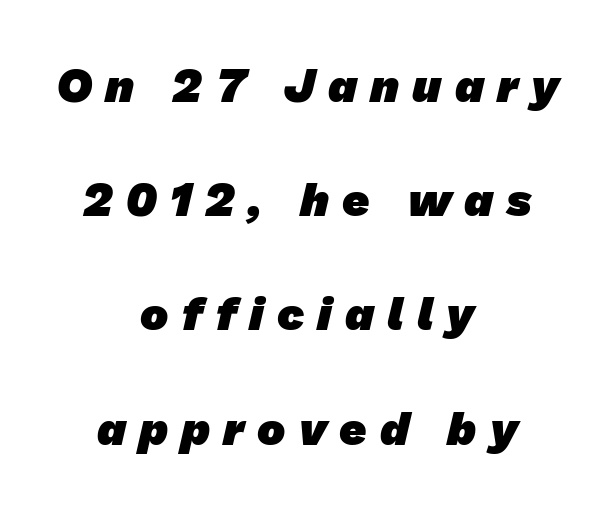
The image shows 47 px heavy sans-serif type; set centered, loose line spacing (2.43x), unusually wide letter spacing (+0.28 em), not underlined; low stroke contrast and a medium x-height.
